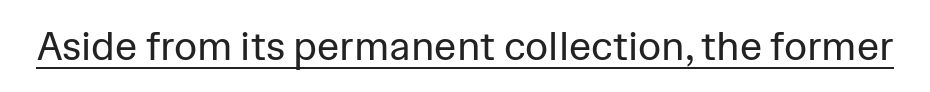
The image shows 40 px regular-weight sans-serif type, upright; set normal letter spacing, underlined; low stroke contrast and a medium x-height.
